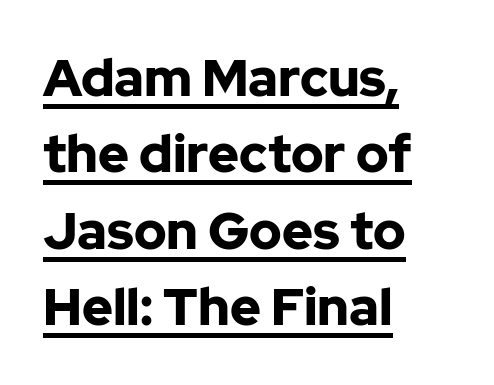
Typeset ragged right — the left edge is the straight one. Italic: no, the glyphs are upright roman. Regarding leading, the lines here are spaced in the standard way. Plenty of ink on the page — the face is bold. Proportional: the letters do not fall into vertical columns.
